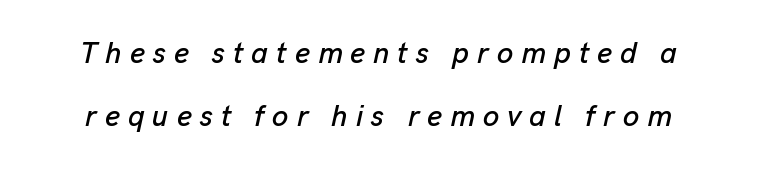
Q: Is the text italic (slanted)? A: Yes, it leans right by about 13 degrees.
Q: Is the text underlined? A: No.
Q: Is the spacing between letters normal or unusually wide? A: Unusually wide.
Q: Is the spacing between lines tight, normal or loose? A: Loose.
Q: Width (condensed, normal, or wide)? A: Normal.
Q: Stroke contrast? A: Low.
Q: x-height? A: Medium.
Q: Monospaced? A: No.
